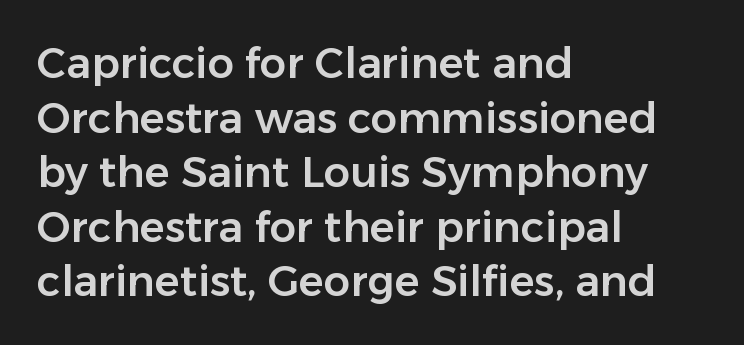
{"serif": "no", "italic": "no", "width": "normal", "stroke_contrast": "low", "x_height": "medium", "monospaced": "no", "underline": "no", "align": "left", "line_spacing": "normal", "line_spacing_ratio": 1.3, "letter_spacing": "normal", "letter_spacing_em": 0.0, "glyph_px": 42}
